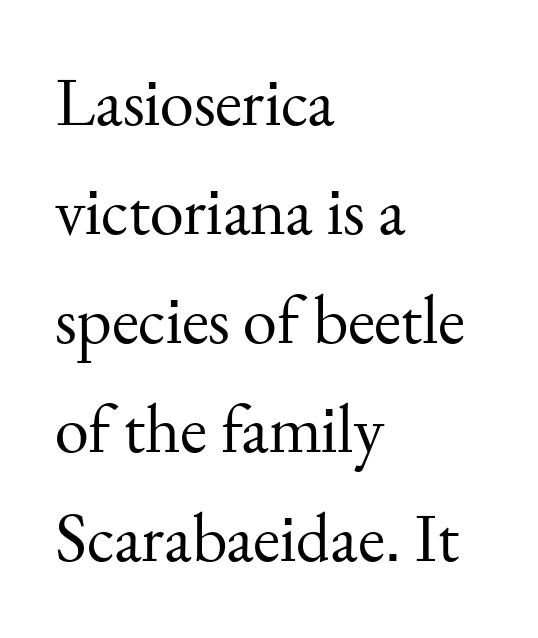
Q: Is the text bold? A: No.
Q: Is the text italic (slanted)? A: No, it is upright.
Q: Is the typeface a serif or a sans-serif typeface? A: Serif.
Q: Is the text underlined? A: No.
Q: How is the paragraph aligned? A: Left-aligned.
Q: Is the spacing between letters normal or unusually wide? A: Normal.
Q: Is the spacing between lines tight, normal or loose? A: Normal.
Q: Width (condensed, normal, or wide)? A: Normal.
Q: Stroke contrast? A: Medium.
Q: x-height? A: Small.
Q: Monospaced? A: No.
